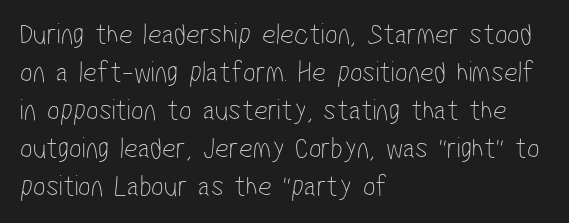
Q: Is the text bold? A: No.
Q: Is the typeface a serif or a sans-serif typeface? A: Sans-serif.
Q: Is the text underlined? A: No.
Q: How is the paragraph aligned? A: Left-aligned.
Q: Is the spacing between letters normal or unusually wide? A: Normal.
Q: Is the spacing between lines tight, normal or loose? A: Normal.
Q: Width (condensed, normal, or wide)? A: Condensed.
Q: Stroke contrast? A: Low.
Q: x-height? A: Medium.
Q: Monospaced? A: No.
